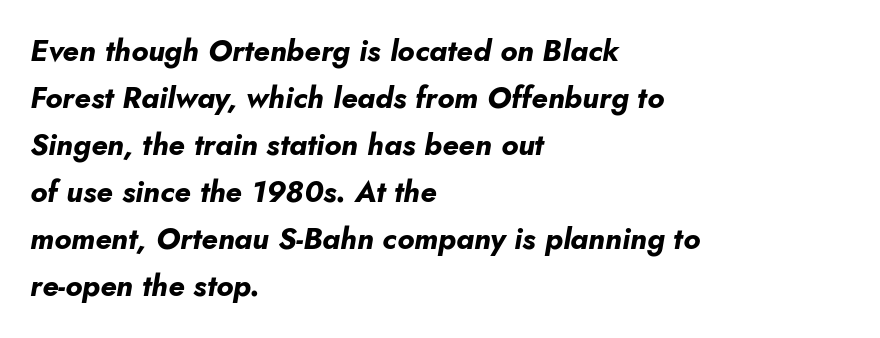
{"italic": "yes", "lean": "right", "slant_degrees": 10, "bold": "yes", "weight": "bold", "width": "normal", "stroke_contrast": "low", "x_height": "small", "monospaced": "no", "underline": "no", "align": "left", "line_spacing": "normal", "line_spacing_ratio": 1.57, "letter_spacing": "normal", "letter_spacing_em": 0.0, "glyph_px": 30}
